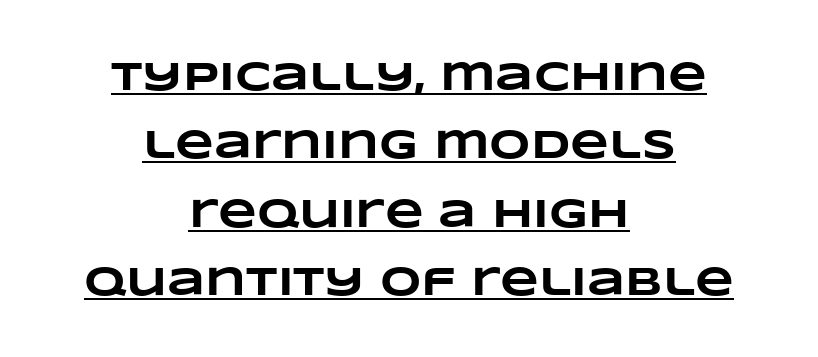
Q: Is the text bold? A: Yes.
Q: Is the text underlined? A: Yes.
Q: How is the paragraph aligned? A: Centered.
Q: Is the spacing between letters normal or unusually wide? A: Normal.
Q: Width (condensed, normal, or wide)? A: Wide.
Q: Stroke contrast? A: Low.
Q: x-height? A: Large.
Q: Monospaced? A: No.
